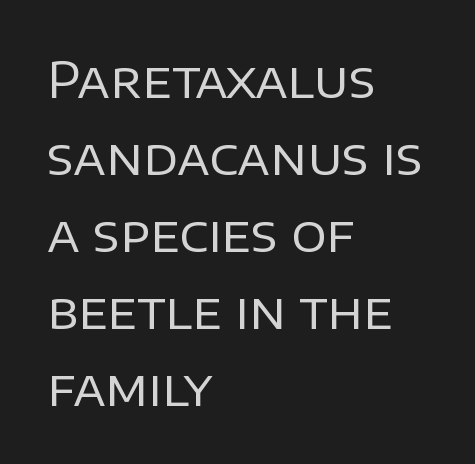
The image shows 49 px regular-weight sans-serif type, upright; set left-aligned, normal line spacing (1.57x), normal letter spacing, not underlined; low stroke contrast and a large x-height.
